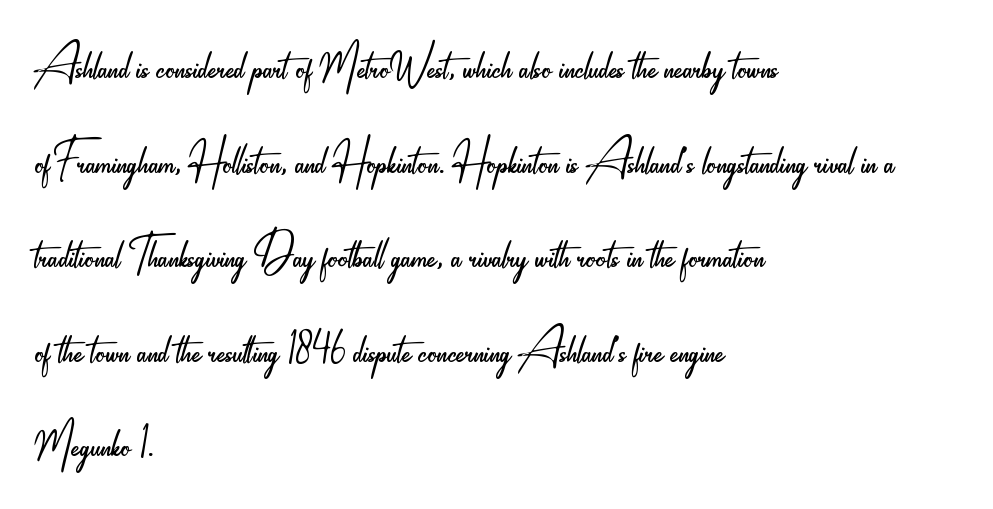
The image shows 61 px light, condensed sans-serif type; set left-aligned, normal line spacing (1.55x), normal letter spacing, not underlined; low stroke contrast and a small x-height.
